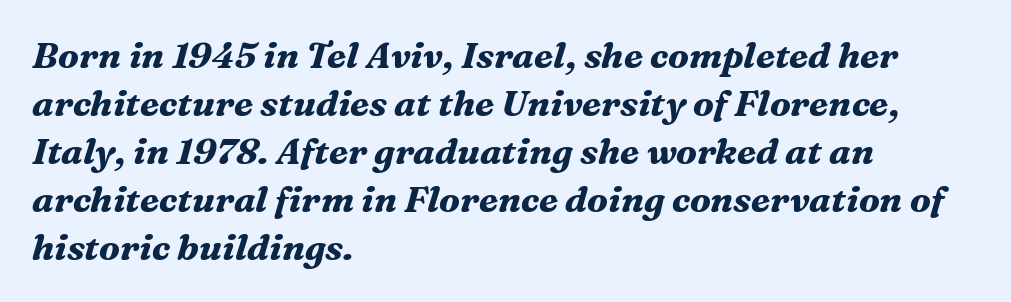
{"serif": "yes", "italic": "yes", "lean": "right", "slant_degrees": 16, "bold": "yes", "weight": "bold", "width": "normal", "stroke_contrast": "medium", "x_height": "medium", "monospaced": "no", "underline": "no", "align": "left", "line_spacing": "normal", "line_spacing_ratio": 1.33, "letter_spacing": "normal", "letter_spacing_em": 0.0, "glyph_px": 36}
